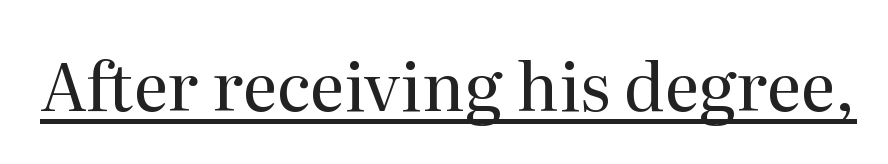
Quick note: not italic, upright. Look at the bottom of the vertical strokes: they flare into serifs here. Caption: face not bold, strokes unweighted. Looks like regular typesetting: each glyph gets only the width it needs. The typesetter has applied underlining to the passage shown.
